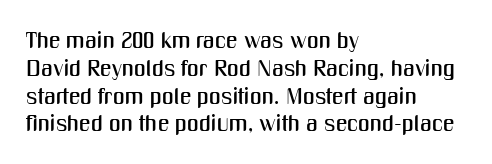
The image shows 23 px text type, upright; set left-aligned, line spacing 1.21x, normal letter spacing, not underlined.
